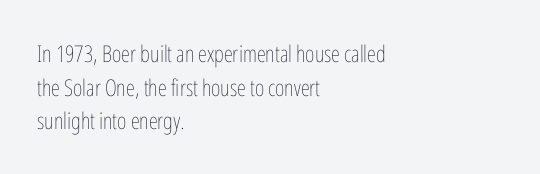
Q: Is the text bold? A: No.
Q: Is the text italic (slanted)? A: No, it is upright.
Q: Is the text underlined? A: No.
Q: How is the paragraph aligned? A: Left-aligned.
Q: Is the spacing between letters normal or unusually wide? A: Normal.
Q: Is the spacing between lines tight, normal or loose? A: Normal.
